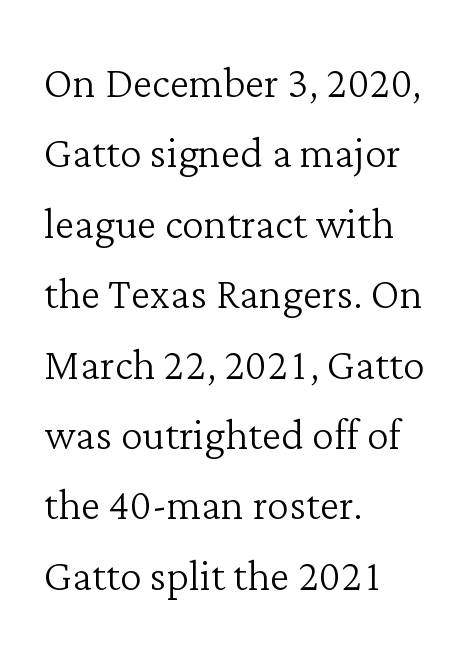
{"serif": "yes", "italic": "no", "bold": "no", "weight": "light", "width": "normal", "stroke_contrast": "low", "x_height": "medium", "monospaced": "no", "underline": "no", "align": "left", "line_spacing": "normal", "line_spacing_ratio": 1.28, "letter_spacing": "normal", "letter_spacing_em": 0.0, "glyph_px": 55}
